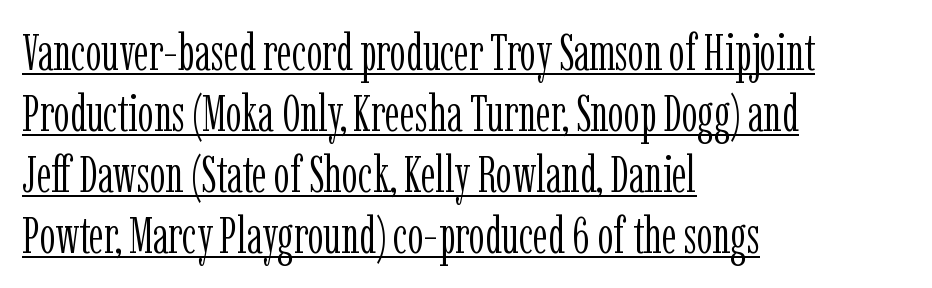
{"serif": "yes", "italic": "no", "bold": "no", "weight": "light", "width": "condensed", "stroke_contrast": "low", "x_height": "medium", "monospaced": "no", "underline": "yes", "align": "left", "line_spacing_ratio": 1.22, "letter_spacing": "normal", "letter_spacing_em": 0.0, "glyph_px": 50}
